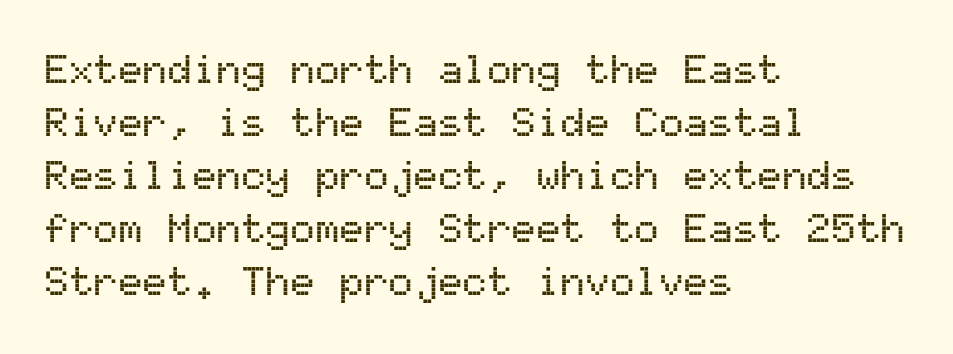
Q: Is the text italic (slanted)? A: No, it is upright.
Q: Is the typeface a serif or a sans-serif typeface? A: Sans-serif.
Q: Is the text underlined? A: No.
Q: How is the paragraph aligned? A: Left-aligned.
Q: Is the spacing between letters normal or unusually wide? A: Normal.
Q: Is the spacing between lines tight, normal or loose? A: Normal.
Q: Width (condensed, normal, or wide)? A: Normal.
Q: Stroke contrast? A: Medium.
Q: x-height? A: Medium.
Q: Monospaced? A: Yes.
